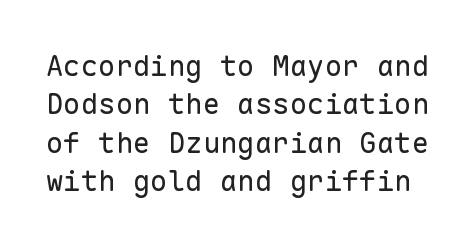
{"serif": "no", "italic": "no", "bold": "no", "weight": "regular", "width": "normal", "stroke_contrast": "low", "x_height": "medium", "monospaced": "yes", "underline": "no", "line_spacing": "normal", "line_spacing_ratio": 1.32, "letter_spacing": "normal", "letter_spacing_em": 0.0, "glyph_px": 29}
